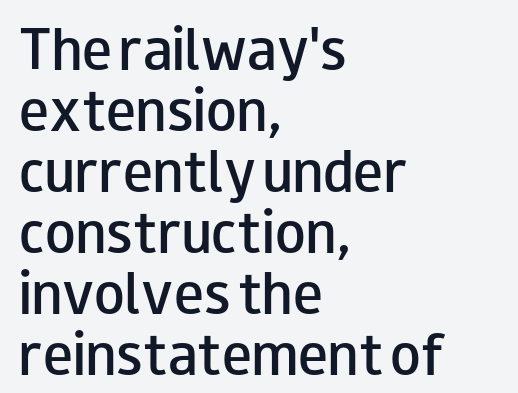
A semibold gives these letters moderate extra thickness, short of bold. The rendering uses natural spacing where letterforms have individual widths. Standard letterfit; no display-style spreading of the glyphs. Leftover space on each line is placed entirely after the last word. The lettering stays uniformly vertical, giving the passage a roman look. No feet cap the strokes, marking this as sans-serif type.
